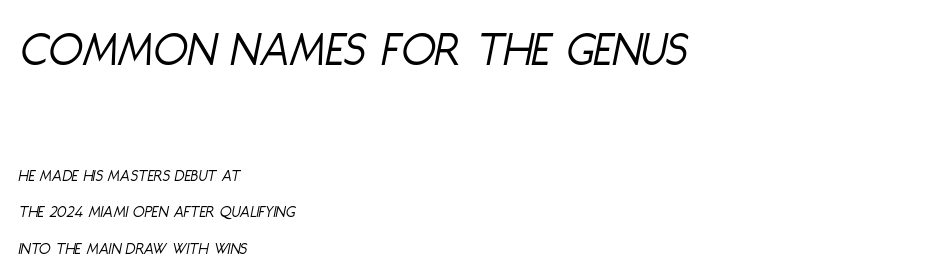
{"italic": "yes", "lean": "right", "slant_degrees": 11, "bold": "no", "weight": "light", "width": "condensed", "stroke_contrast": "low", "x_height": "large", "monospaced": "no", "underline": "no", "align": "left", "line_spacing": "loose", "line_spacing_ratio": 2.14, "letter_spacing": "normal", "letter_spacing_em": 0.0, "larger_block": "first", "size_ratio": 2.94, "glyph_px": 50}
